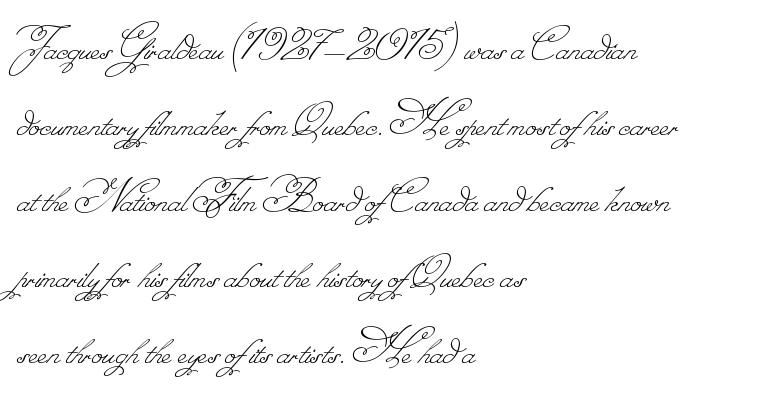
Which margin do the lines hug? The left one — the right edge is uneven. Think of a printed novel: that variable character pitch is what you see here. Underline: absent. The font sits on the lighter half of the weight spectrum, regular included. Does the leading feel generous? No, just average. Each word holds together tightly as a unit, with standard inter-letter gaps.
